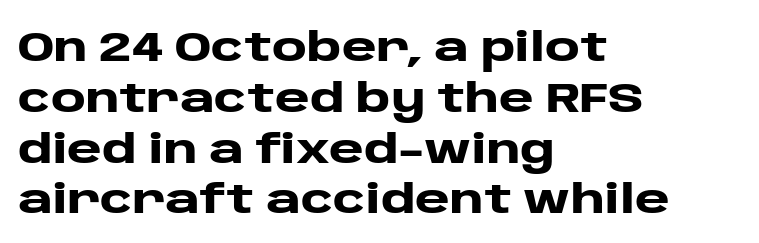
Q: Is the text bold? A: Yes.
Q: Is the text italic (slanted)? A: No, it is upright.
Q: Is the typeface a serif or a sans-serif typeface? A: Sans-serif.
Q: Is the text underlined? A: No.
Q: How is the paragraph aligned? A: Left-aligned.
Q: Is the spacing between letters normal or unusually wide? A: Normal.
Q: Width (condensed, normal, or wide)? A: Wide.
Q: Stroke contrast? A: Low.
Q: x-height? A: Large.
Q: Monospaced? A: No.
